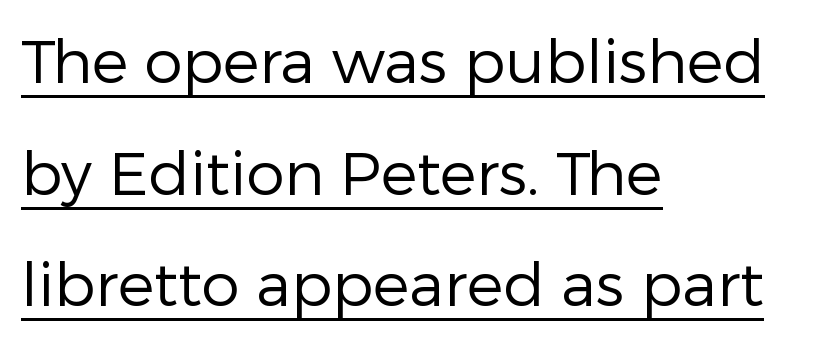
Q: Is the text bold? A: No.
Q: Is the text italic (slanted)? A: No, it is upright.
Q: Is the typeface a serif or a sans-serif typeface? A: Sans-serif.
Q: Is the text underlined? A: Yes.
Q: How is the paragraph aligned? A: Left-aligned.
Q: Is the spacing between letters normal or unusually wide? A: Normal.
Q: Width (condensed, normal, or wide)? A: Normal.
Q: Stroke contrast? A: Low.
Q: x-height? A: Medium.
Q: Monospaced? A: No.
